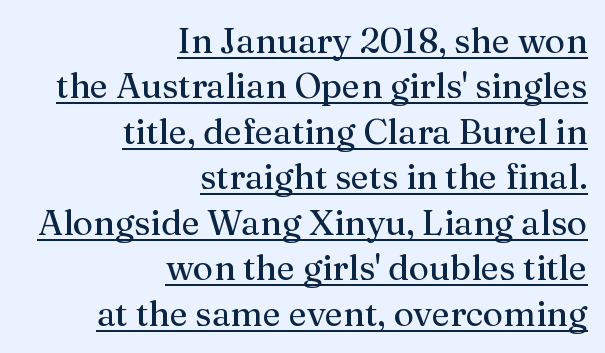
{"serif": "yes", "italic": "no", "bold": "no", "weight": "regular", "width": "normal", "stroke_contrast": "medium", "x_height": "medium", "monospaced": "no", "underline": "yes", "align": "right", "line_spacing": "normal", "line_spacing_ratio": 1.3, "letter_spacing": "normal", "letter_spacing_em": 0.0, "glyph_px": 35}
